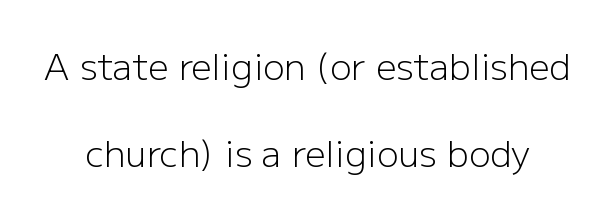
Q: Is the text bold? A: No.
Q: Is the text italic (slanted)? A: No, it is upright.
Q: Is the typeface a serif or a sans-serif typeface? A: Sans-serif.
Q: Is the text underlined? A: No.
Q: Is the spacing between letters normal or unusually wide? A: Normal.
Q: Is the spacing between lines tight, normal or loose? A: Loose.
Q: Width (condensed, normal, or wide)? A: Normal.
Q: Stroke contrast? A: Low.
Q: x-height? A: Medium.
Q: Monospaced? A: No.
